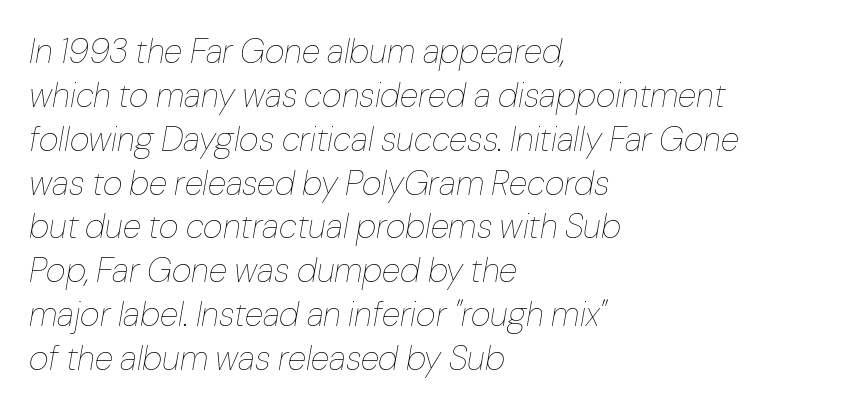
{"italic": "yes", "lean": "right", "slant_degrees": 10, "bold": "no", "weight": "thin", "width": "normal", "stroke_contrast": "low", "x_height": "medium", "monospaced": "no", "underline": "no", "align": "left", "line_spacing": "normal", "line_spacing_ratio": 1.29, "letter_spacing": "normal", "letter_spacing_em": 0.0, "glyph_px": 34}
